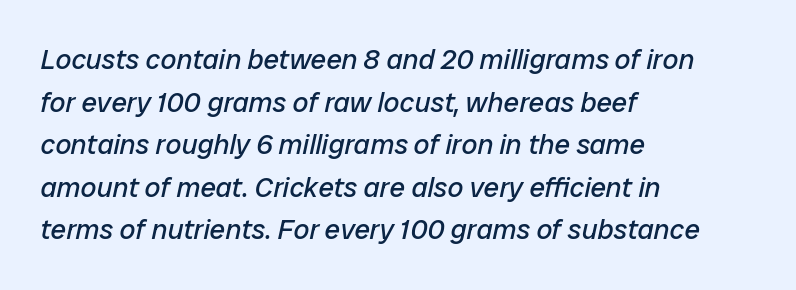
Do the characters align in a grid? No, the font is proportional. Line beginnings align vertically; line endings do not. Whoever set this chose a conventional vertical rhythm. If you drew a line through each stem, it would be angled. Stroke mass is kept to a normal reading level or below.
